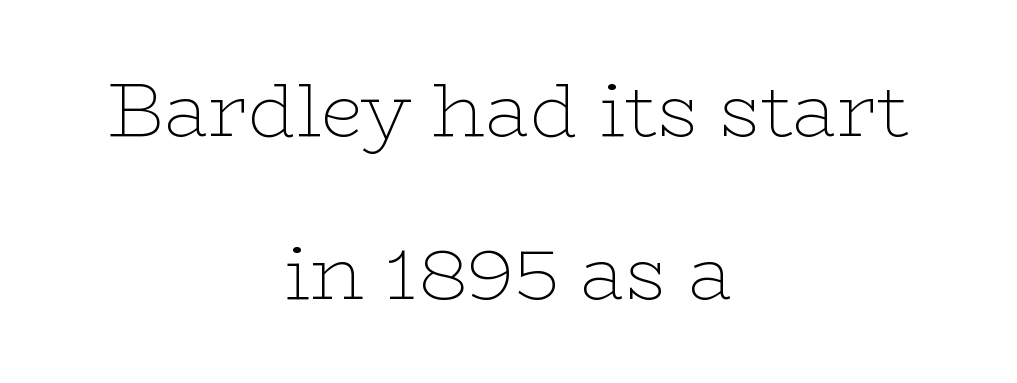
The image shows 76 px thin, wide serif type, upright; set centered, loose line spacing (2.15x), normal letter spacing, not underlined; low stroke contrast and a medium x-height.
